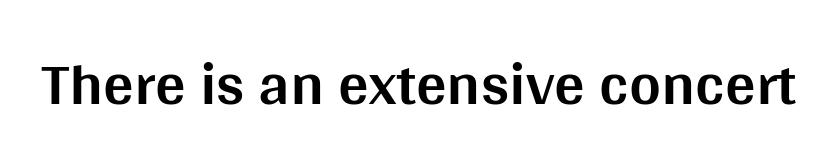
Q: Is the text bold? A: Yes.
Q: Is the text italic (slanted)? A: No, it is upright.
Q: Is the typeface a serif or a sans-serif typeface? A: Sans-serif.
Q: Is the text underlined? A: No.
Q: Is the spacing between letters normal or unusually wide? A: Normal.
Q: Width (condensed, normal, or wide)? A: Normal.
Q: Stroke contrast? A: Medium.
Q: x-height? A: Large.
Q: Monospaced? A: No.
